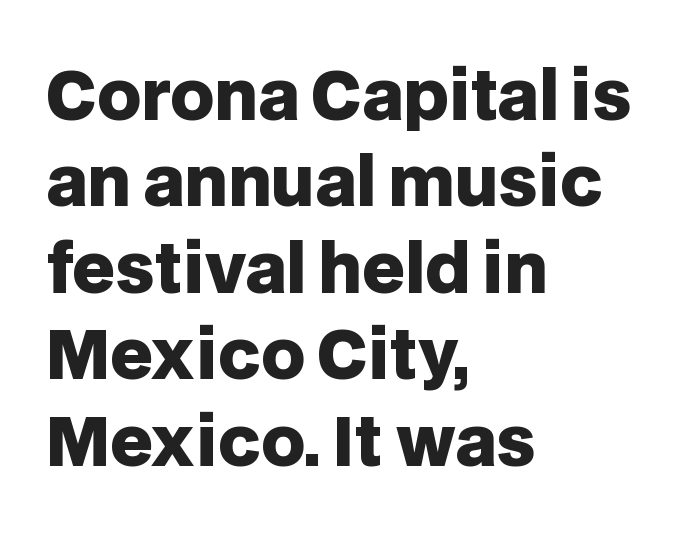
Q: Is the text bold? A: Yes.
Q: Is the text italic (slanted)? A: No, it is upright.
Q: Is the typeface a serif or a sans-serif typeface? A: Sans-serif.
Q: Is the text underlined? A: No.
Q: How is the paragraph aligned? A: Left-aligned.
Q: Is the spacing between letters normal or unusually wide? A: Normal.
Q: Is the spacing between lines tight, normal or loose? A: Normal.
Q: Width (condensed, normal, or wide)? A: Normal.
Q: Stroke contrast? A: Low.
Q: x-height? A: Large.
Q: Monospaced? A: No.
